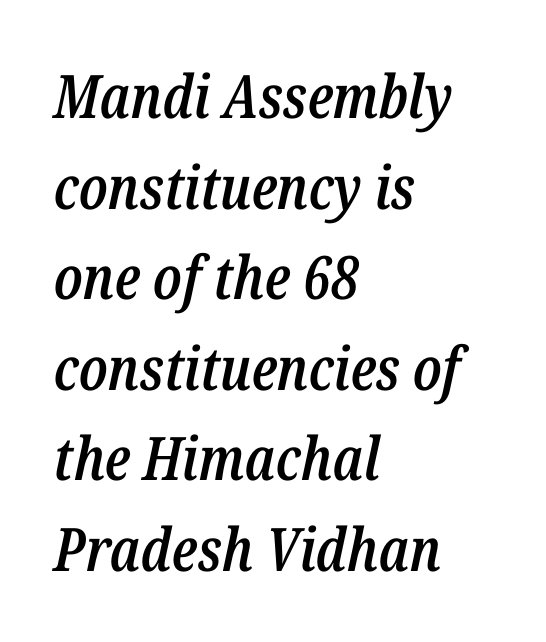
Q: Is the text bold? A: Semi-bold.
Q: Is the text italic (slanted)? A: Yes, it leans right by about 12 degrees.
Q: Is the text underlined? A: No.
Q: How is the paragraph aligned? A: Left-aligned.
Q: Is the spacing between letters normal or unusually wide? A: Normal.
Q: Is the spacing between lines tight, normal or loose? A: Normal.
Q: Width (condensed, normal, or wide)? A: Condensed.
Q: Stroke contrast? A: Low.
Q: x-height? A: Medium.
Q: Monospaced? A: No.
